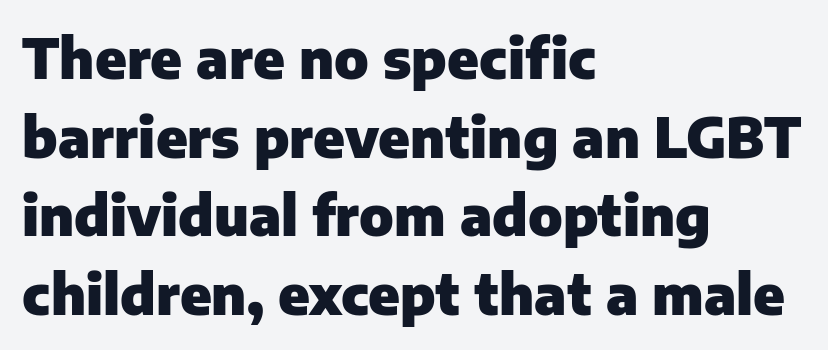
{"serif": "no", "italic": "no", "bold": "yes", "weight": "heavy", "width": "normal", "stroke_contrast": "low", "x_height": "medium", "monospaced": "no", "underline": "no", "align": "left", "line_spacing": "normal", "line_spacing_ratio": 1.43, "letter_spacing": "normal", "letter_spacing_em": 0.0, "glyph_px": 55}
